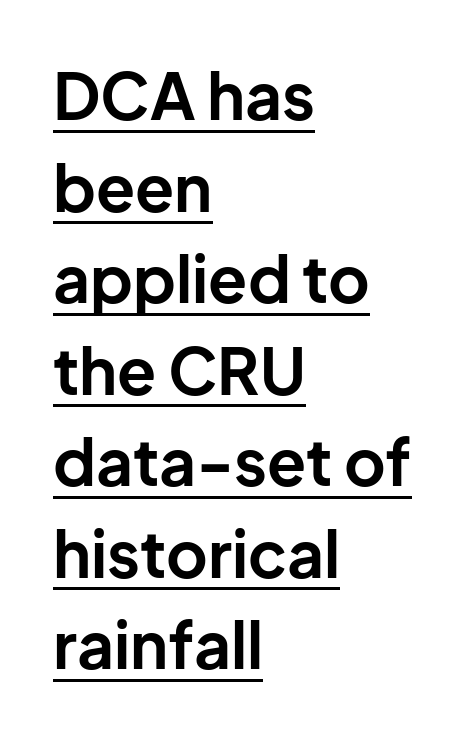
Q: Is the text bold? A: Yes.
Q: Is the text italic (slanted)? A: No, it is upright.
Q: Is the typeface a serif or a sans-serif typeface? A: Sans-serif.
Q: Is the text underlined? A: Yes.
Q: How is the paragraph aligned? A: Left-aligned.
Q: Is the spacing between letters normal or unusually wide? A: Normal.
Q: Is the spacing between lines tight, normal or loose? A: Normal.
Q: Width (condensed, normal, or wide)? A: Normal.
Q: Stroke contrast? A: Low.
Q: x-height? A: Medium.
Q: Monospaced? A: No.
